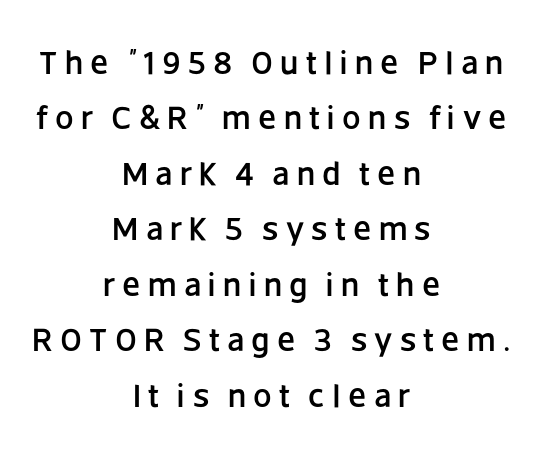
{"serif": "no", "italic": "no", "width": "normal", "stroke_contrast": "low", "x_height": "large", "monospaced": "no", "underline": "no", "align": "center", "line_spacing": "normal", "line_spacing_ratio": 1.68, "letter_spacing": "wide", "letter_spacing_em": 0.22, "glyph_px": 33}
